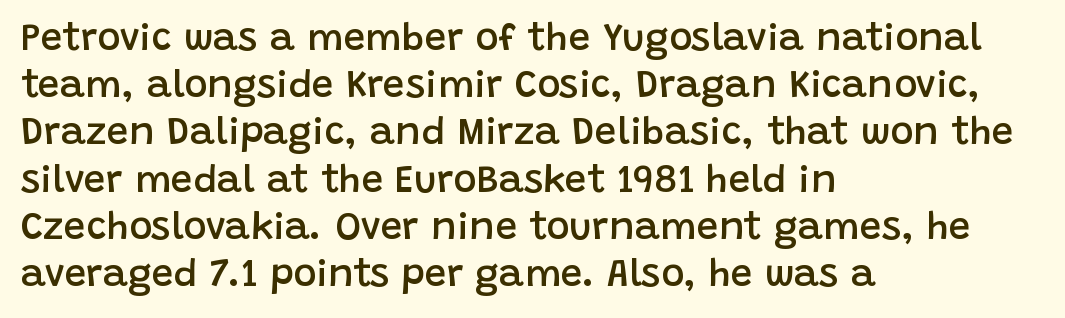
In terms of posture, this sample is upright. Does the weight exceed regular? Yes, but only to semibold. Honestly, there is no underline to notice here at all. Serif or sans? Sans — the stroke terminals are bare. The text block is weighted toward the left margin, trailing off unevenly rightward.
